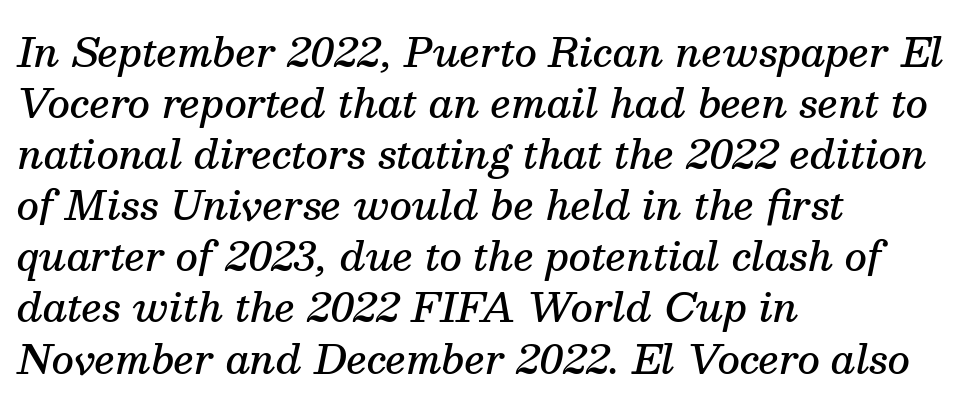
The image shows 39 px semibold serif type, italic (leaning right); set left-aligned, normal line spacing (1.31x), normal letter spacing, not underlined; medium stroke contrast and a medium x-height.
